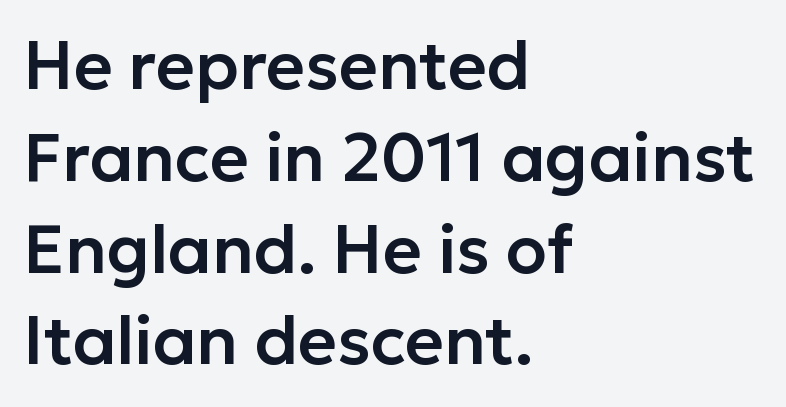
Q: Is the text italic (slanted)? A: No, it is upright.
Q: Is the typeface a serif or a sans-serif typeface? A: Sans-serif.
Q: Is the text underlined? A: No.
Q: How is the paragraph aligned? A: Left-aligned.
Q: Is the spacing between letters normal or unusually wide? A: Normal.
Q: Is the spacing between lines tight, normal or loose? A: Normal.
Q: Width (condensed, normal, or wide)? A: Normal.
Q: Stroke contrast? A: Low.
Q: x-height? A: Medium.
Q: Monospaced? A: No.
